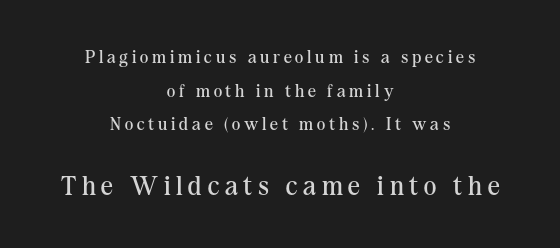
{"italic": "no", "bold": "no", "underline": "no", "align": "center", "line_spacing_ratio": 1.87, "letter_spacing": "wide", "letter_spacing_em": 0.21, "larger_block": "second", "size_ratio": 1.5, "glyph_px": 27}
